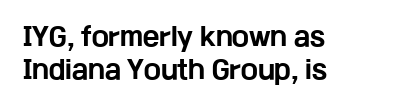
One-word summary of the alignment: left. Compared with an ordinary text face, these strokes are far heavier — a full bold. Interline gaps are of average width in this sample. Letter spacing: default. The baseline area is clear. The letters stand upright; this is a roman face.
